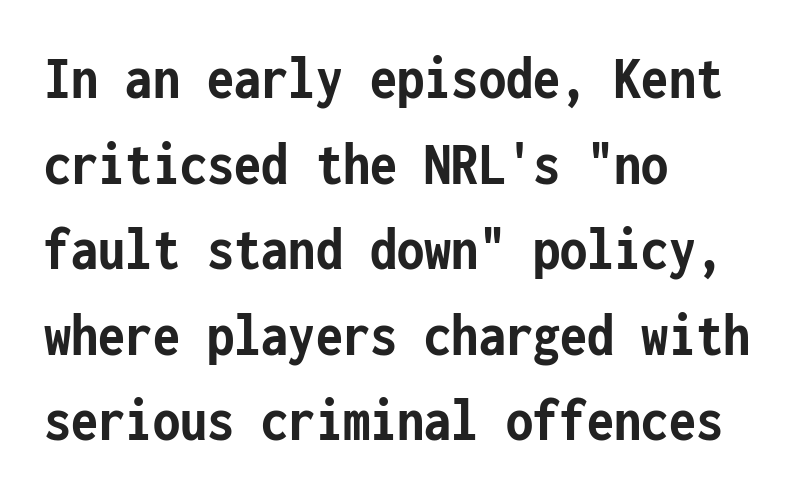
The image shows 62 px semibold, condensed sans-serif type, upright, monospaced; set left-aligned, normal line spacing (1.38x), normal letter spacing, not underlined; low stroke contrast and a medium x-height.
